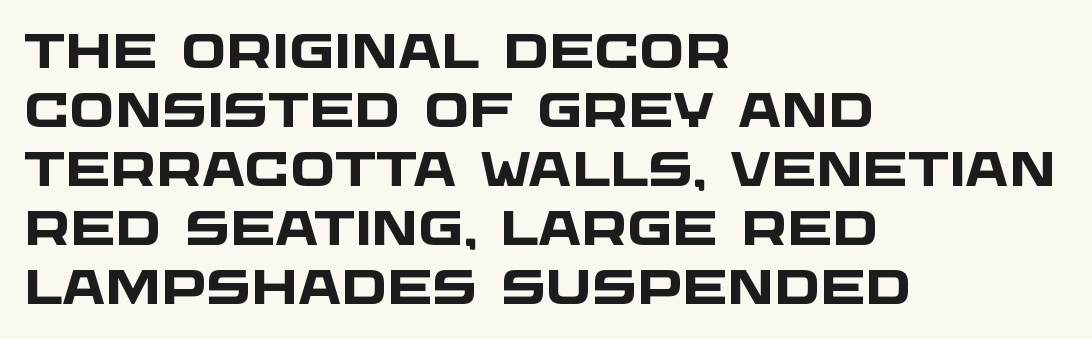
Layout note: lines flush left. Note the varied advance widths — an 'i' is clearly narrower than an 'm'. Strong, thick strokes mark this as bold type. Students, note that the glyphs here touch the page at normal intervals. The face used here is a sans, in the tradition of grotesques and geometrics.
